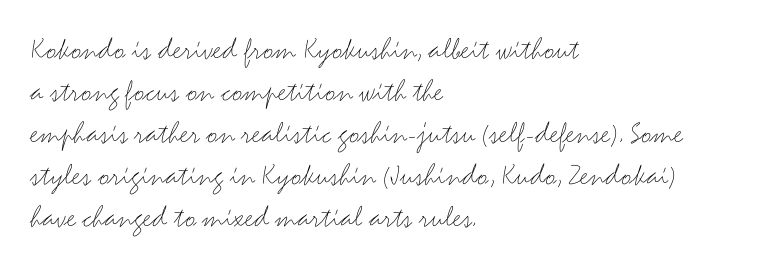
The tracking reads as untouched default to a designer's eye. Looks like regular typesetting: each glyph gets only the width it needs. The gap between lines stays unmarked. This rendering uses left alignment, leaving the right contour irregular.
